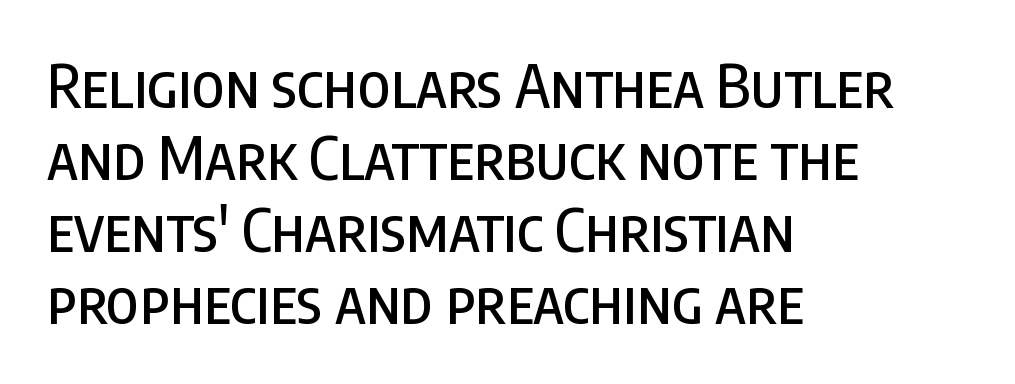
The image shows 59 px condensed sans-serif type, upright; set left-aligned, line spacing 1.22x, normal letter spacing, not underlined; low stroke contrast and a large x-height.
